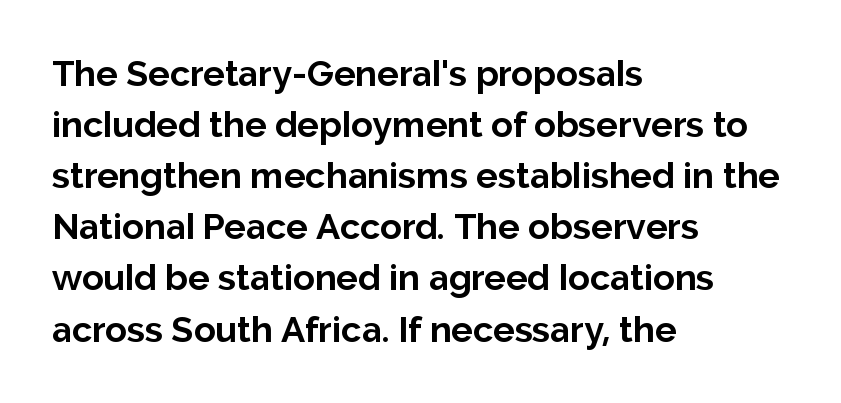
The type family on display is of the sans-serif kind. The rows are spaced the way most documents space them. Check under the words: just untouched page. Caption: multi-line text, flush left, ragged right. These lines are rendered in a variable-pitch font. In terms of posture, this sample is upright.
